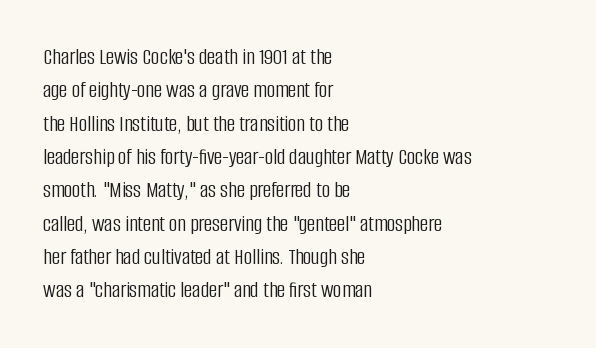
Q: Is the text bold? A: No.
Q: Is the text italic (slanted)? A: No, it is upright.
Q: Is the text underlined? A: No.
Q: How is the paragraph aligned? A: Left-aligned.
Q: Is the spacing between letters normal or unusually wide? A: Normal.
Q: Is the spacing between lines tight, normal or loose? A: Normal.
